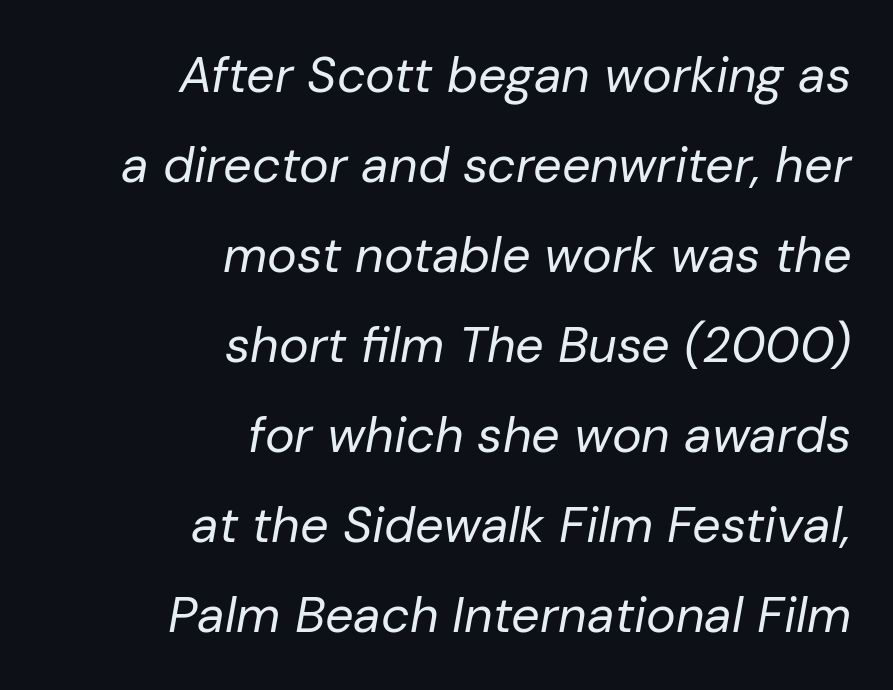
{"italic": "yes", "lean": "right", "slant_degrees": 10, "bold": "no", "weight": "regular", "width": "normal", "stroke_contrast": "low", "x_height": "medium", "monospaced": "no", "underline": "no", "align": "right", "line_spacing_ratio": 1.8, "letter_spacing": "normal", "letter_spacing_em": 0.0, "glyph_px": 50}
